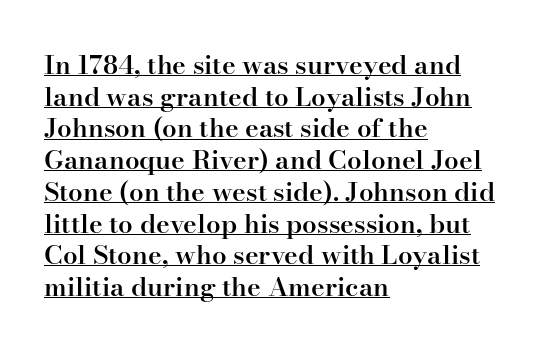
{"italic": "no", "bold": "semi", "underline": "yes", "align": "left", "line_spacing_ratio": 1.22, "letter_spacing": "normal", "letter_spacing_em": 0.0, "glyph_px": 26}
